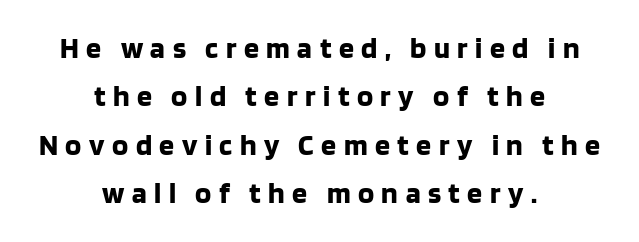
Q: Is the text bold? A: Yes.
Q: Is the text italic (slanted)? A: No, it is upright.
Q: Is the typeface a serif or a sans-serif typeface? A: Sans-serif.
Q: Is the text underlined? A: No.
Q: How is the paragraph aligned? A: Centered.
Q: Is the spacing between letters normal or unusually wide? A: Unusually wide.
Q: Is the spacing between lines tight, normal or loose? A: Normal.
Q: Width (condensed, normal, or wide)? A: Normal.
Q: Stroke contrast? A: Low.
Q: x-height? A: Large.
Q: Monospaced? A: No.
